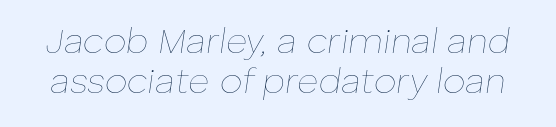
Q: Is the text bold? A: No.
Q: Is the text italic (slanted)? A: Yes, it leans right by about 8 degrees.
Q: Is the text underlined? A: No.
Q: Is the spacing between letters normal or unusually wide? A: Normal.
Q: Is the spacing between lines tight, normal or loose? A: Tight.
Q: Width (condensed, normal, or wide)? A: Normal.
Q: Stroke contrast? A: Low.
Q: x-height? A: Medium.
Q: Monospaced? A: No.
